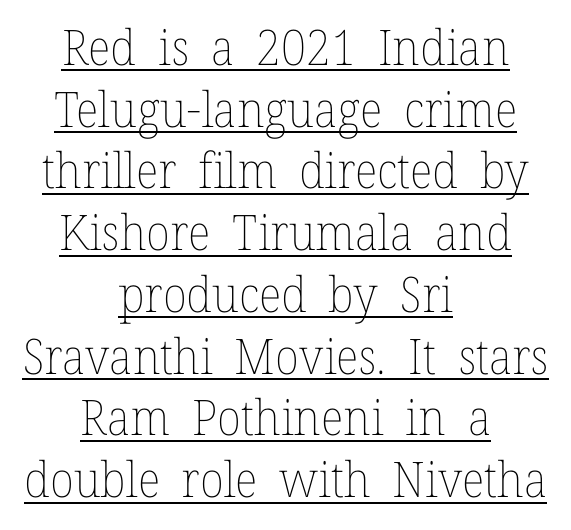
Each letter keeps its own natural width here, so spacing adapts to shape. Caption: face not bold, strokes unweighted. Vertical spacing — default. Decoration check: the copy is underlined. Every row of glyphs is offset so its center matches the block's center.
